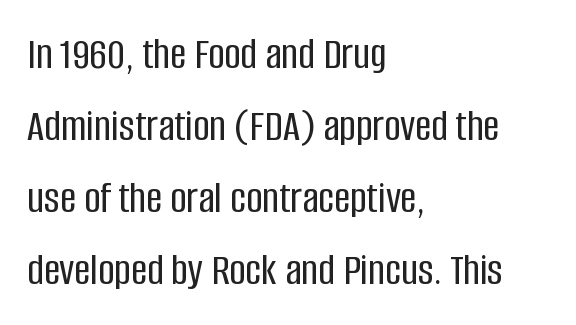
{"serif": "no", "italic": "no", "width": "condensed", "stroke_contrast": "low", "x_height": "large", "monospaced": "no", "underline": "no", "align": "left", "line_spacing": "normal", "line_spacing_ratio": 1.6, "letter_spacing": "normal", "letter_spacing_em": 0.0, "glyph_px": 45}
